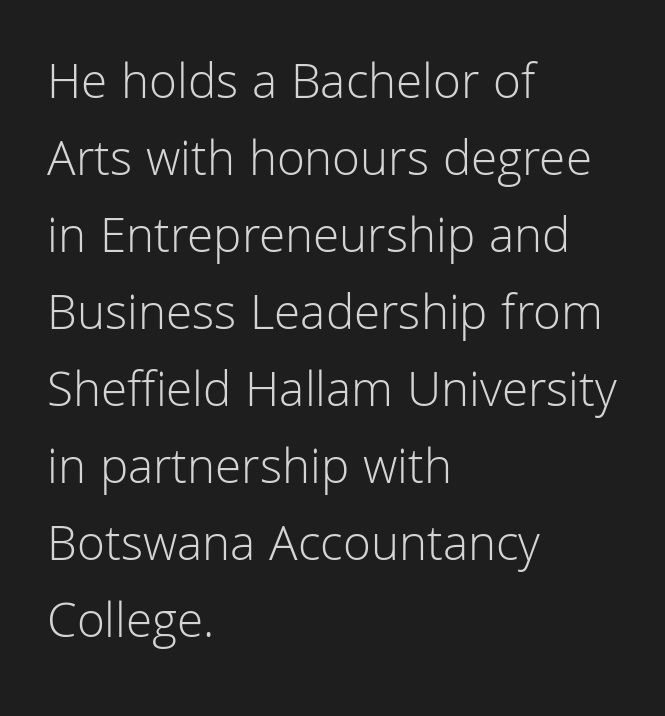
The image shows 51 px light sans-serif type, upright; set left-aligned, normal line spacing (1.51x), normal letter spacing, not underlined; low stroke contrast and a medium x-height.
